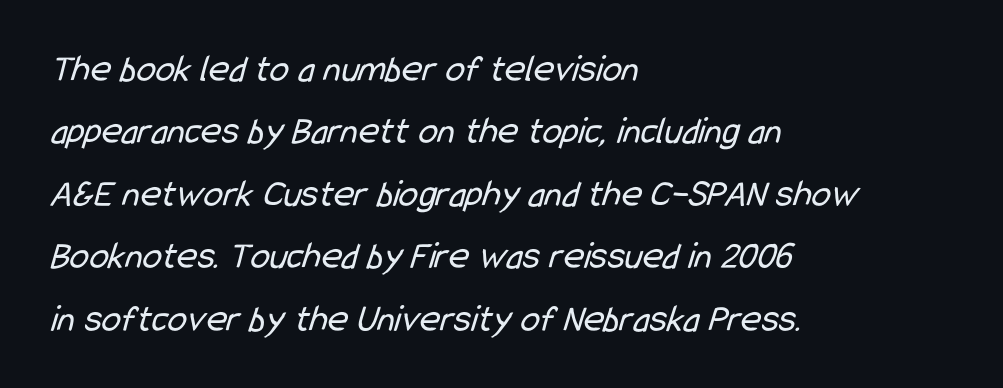
Check where the strokes stop: nothing finishes them off — pure sans. The ragged edge is on the right, which tells us the setting is flush left. Check the space under the baseline: it is left empty. The passage shown stacks its lines at a standard gap.
